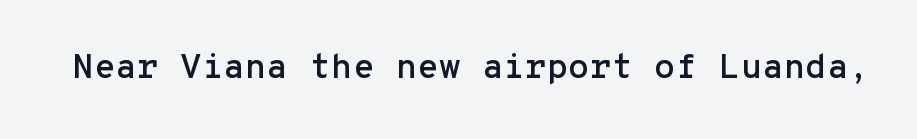
The glyphs are unaccompanied by any horizontal stroke below them. The passage shown has conventional tracking throughout. Ordinary non-slanted type is in use. The passage shown is typed in a monospace face where columns stay perfectly aligned.
